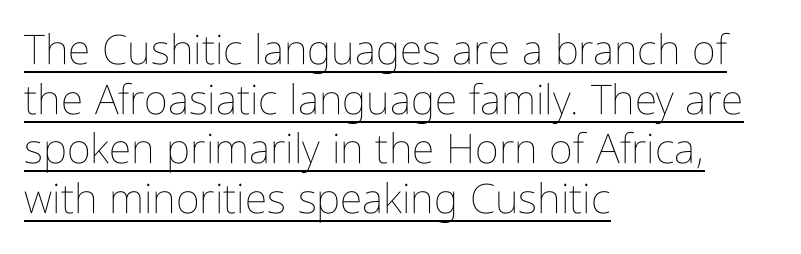
Q: Is the text bold? A: No.
Q: Is the text italic (slanted)? A: No, it is upright.
Q: Is the text underlined? A: Yes.
Q: How is the paragraph aligned? A: Left-aligned.
Q: Is the spacing between letters normal or unusually wide? A: Normal.
Q: Width (condensed, normal, or wide)? A: Condensed.
Q: Stroke contrast? A: Low.
Q: x-height? A: Medium.
Q: Monospaced? A: No.
